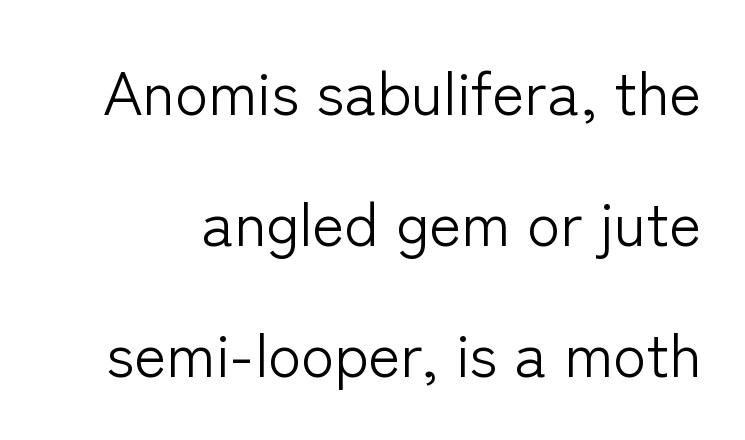
Weight class: somewhere from thin through regular. The passage shown has conventional tracking throughout. The passage shown is typed in a proportional face where columns would drift. The letters stand upright; this is a roman face. The designer dialed line spacing up above the default. This rendering employs a face without finishing strokes, i.e., a sans-serif.
